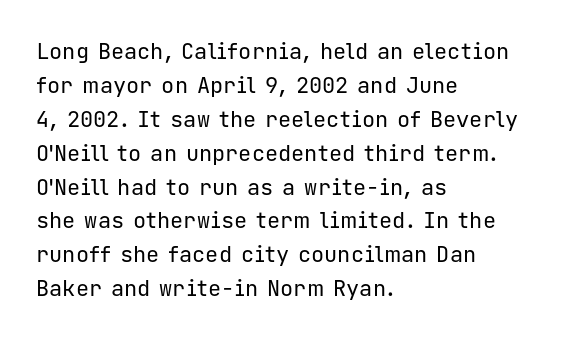
Q: Is the text bold? A: No.
Q: Is the text italic (slanted)? A: No, it is upright.
Q: Is the text underlined? A: No.
Q: How is the paragraph aligned? A: Left-aligned.
Q: Is the spacing between letters normal or unusually wide? A: Normal.
Q: Is the spacing between lines tight, normal or loose? A: Normal.
